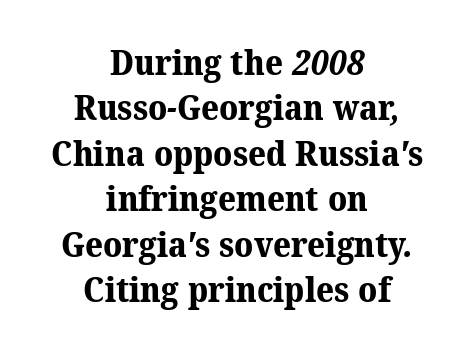
The image shows 35 px bold serif type; set centered, normal line spacing (1.3x), normal letter spacing, not underlined; medium stroke contrast and a medium x-height.
